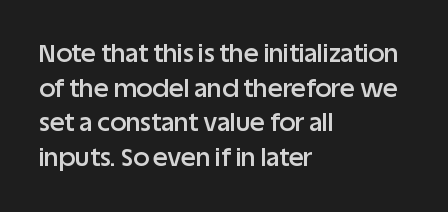
Quick note: underline off. The block of text has a typical density, with ordinary space between rows. Does the lettering tilt? It doesn't — this is upright. Characters follow at the spacing the type designer built in.
